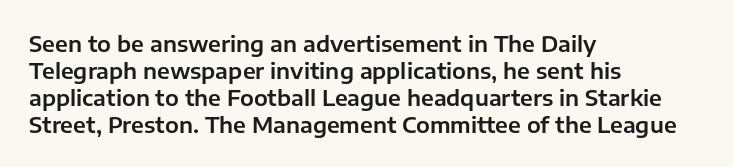
{"italic": "no", "underline": "no", "align": "left", "line_spacing_ratio": 1.22, "letter_spacing": "normal", "letter_spacing_em": 0.0, "glyph_px": 22}
